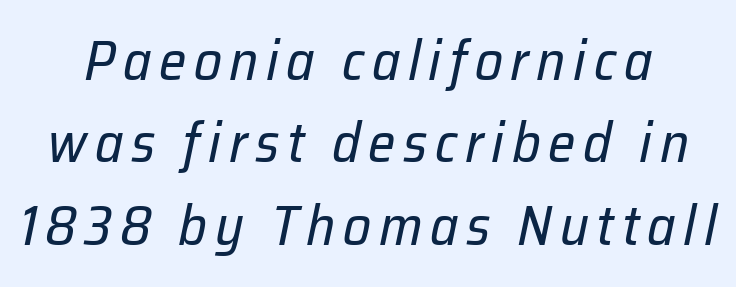
Rows of type keep a routine distance in the vertical direction. Spacing verdict: proportional, widths tailored to each character. This rendering features lettering with no underline. This is not heavy type; no bold has been used. This sample uses an oblique cut, with every glyph tilted off the vertical.
